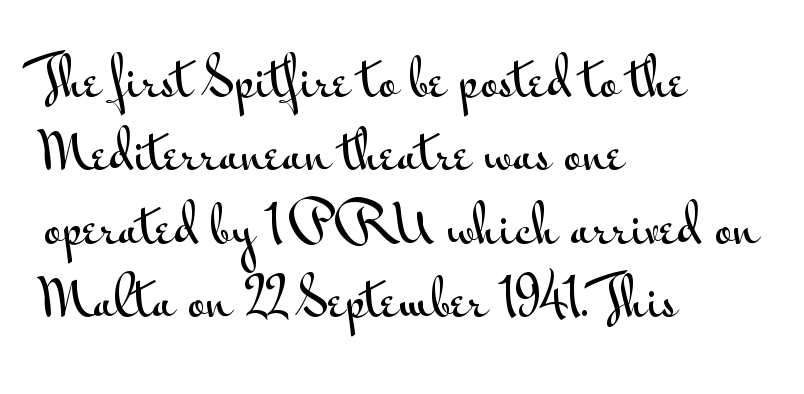
Q: Is the typeface a serif or a sans-serif typeface? A: Sans-serif.
Q: Is the text underlined? A: No.
Q: How is the paragraph aligned? A: Left-aligned.
Q: Is the spacing between letters normal or unusually wide? A: Normal.
Q: Is the spacing between lines tight, normal or loose? A: Normal.
Q: Width (condensed, normal, or wide)? A: Wide.
Q: Stroke contrast? A: Medium.
Q: x-height? A: Small.
Q: Monospaced? A: No.
